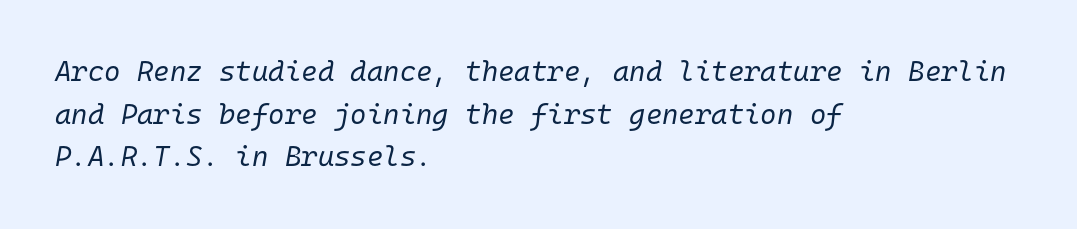
{"italic": "yes", "lean": "right", "slant_degrees": 10, "bold": "no", "weight": "regular", "width": "normal", "stroke_contrast": "low", "x_height": "medium", "monospaced": "yes", "underline": "no", "align": "left", "line_spacing": "normal", "line_spacing_ratio": 1.52, "letter_spacing": "normal", "letter_spacing_em": 0.0, "glyph_px": 28}
